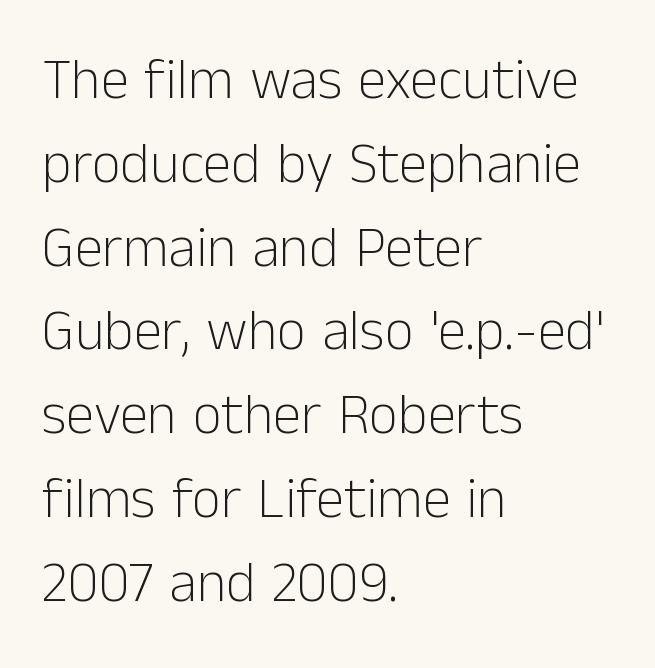
{"serif": "no", "italic": "no", "bold": "no", "weight": "light", "width": "normal", "stroke_contrast": "low", "x_height": "medium", "monospaced": "no", "underline": "no", "align": "left", "line_spacing": "normal", "line_spacing_ratio": 1.47, "letter_spacing": "normal", "letter_spacing_em": 0.0, "glyph_px": 57}
